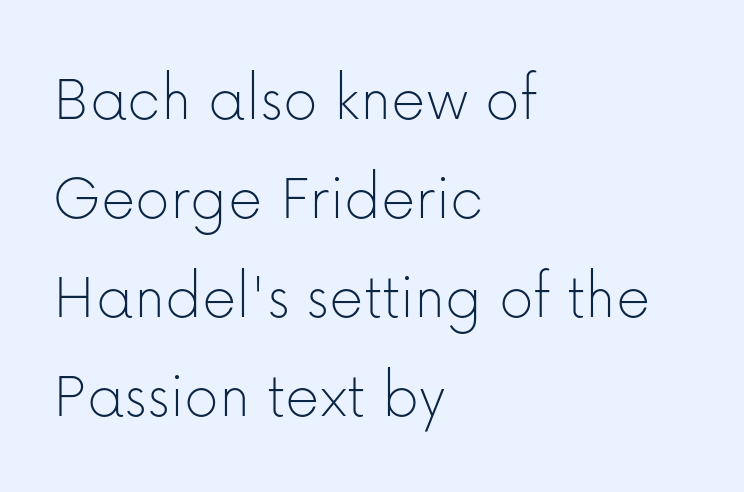
{"serif": "no", "italic": "no", "bold": "no", "weight": "thin", "width": "normal", "stroke_contrast": "low", "x_height": "medium", "monospaced": "no", "underline": "no", "align": "left", "line_spacing": "normal", "line_spacing_ratio": 1.48, "letter_spacing": "normal", "letter_spacing_em": 0.0, "glyph_px": 67}
